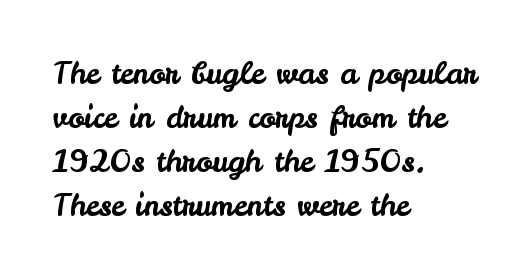
The horizontal fit of the characters is conventional and even. Bare-footed words on every line. The paragraph has a hard left edge and a soft right edge. You can tell from the bare stems that sans-serif type was used. Leading matches the norm, producing a regular column.
